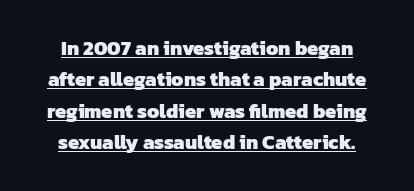
How are the letters spaced? Ordinarily, with no added tracking. Is the type bold? Yes — the strokes are clearly thick and heavy. What decoration does the sample have? An underline. Summary of vertical rhythm: regular, with standard interline spacing.
